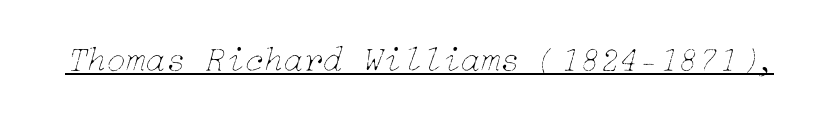
Heft: none added — not bold. In terms of posture, this sample is oblique. The string is rendered with underlining switched on. This rendering leaves character spacing at its baseline value.
